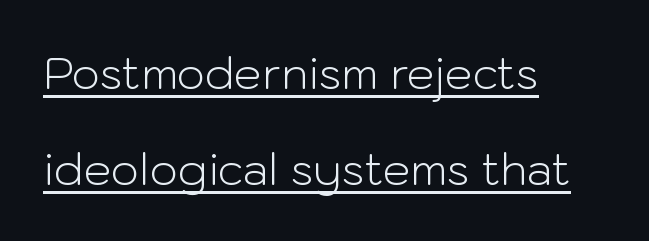
The image shows 44 px light sans-serif type, upright; set left-aligned, loose line spacing (2.18x), normal letter spacing, underlined; low stroke contrast and a medium x-height.
